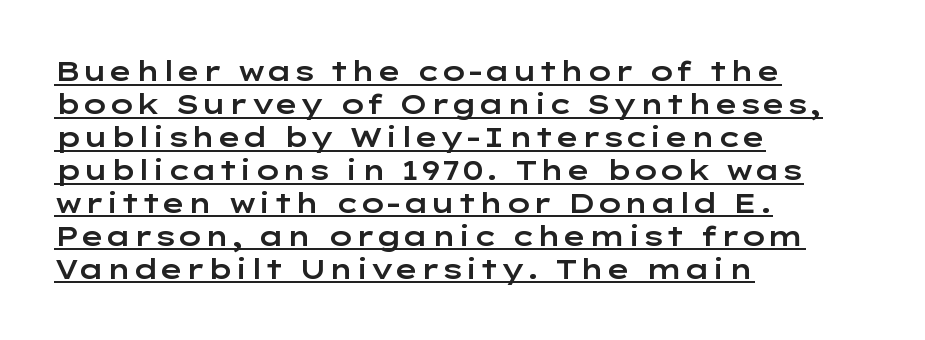
Q: Is the text italic (slanted)? A: No, it is upright.
Q: Is the text underlined? A: Yes.
Q: How is the paragraph aligned? A: Left-aligned.
Q: Is the spacing between letters normal or unusually wide? A: Normal.
